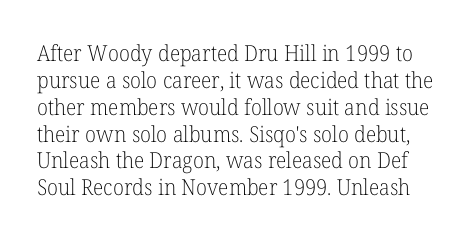
{"italic": "no", "bold": "no", "underline": "no", "line_spacing_ratio": 1.22, "letter_spacing": "normal", "letter_spacing_em": 0.0, "glyph_px": 22}
